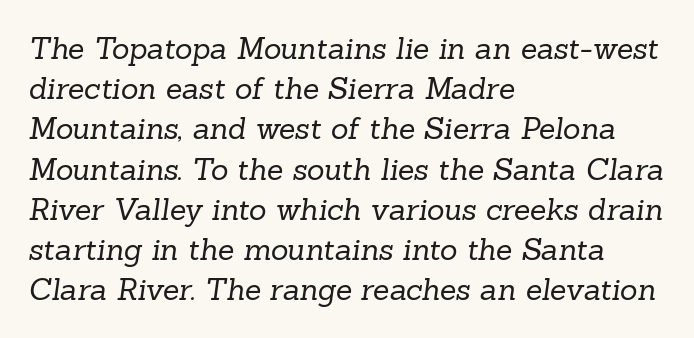
The image shows 30 px regular-weight serif type; set left-aligned, normal line spacing (1.34x), normal letter spacing, not underlined; low stroke contrast and a medium x-height.
